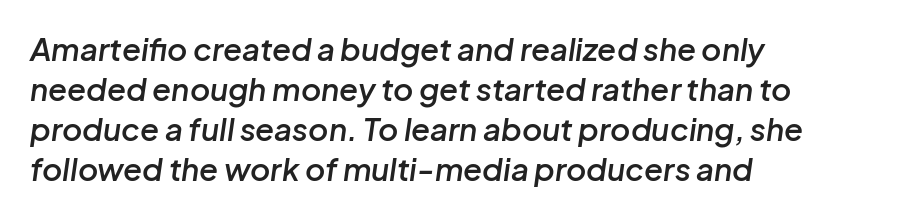
The rendering uses a semibold face; strokes are thickened but not to full bold. Normally led — the rows are evenly, conventionally spaced. Designer's note — italics engaged. Think of a printed novel: that variable character pitch is what you see here. The type is set solid horizontally, with unmodified tracking. The ragged edge is on the right, which tells us the setting is flush left.
